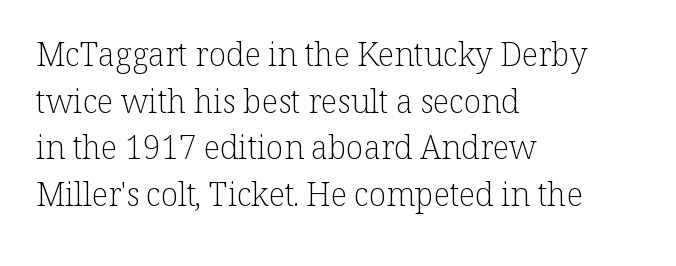
{"serif": "yes", "italic": "no", "bold": "no", "weight": "light", "width": "normal", "stroke_contrast": "low", "x_height": "medium", "monospaced": "no", "underline": "no", "align": "left", "line_spacing": "normal", "line_spacing_ratio": 1.46, "letter_spacing": "normal", "letter_spacing_em": 0.0, "glyph_px": 32}
